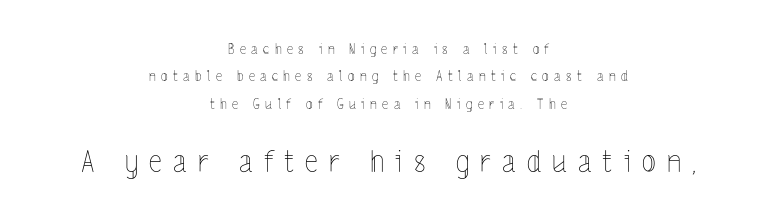
This is the regular roman posture of the typeface. Horizontally, the lines are justified to the midpoint only. Is the lower block the larger one? Yes — the lower block carries the bigger type. The space between consecutive lines is lavish.
